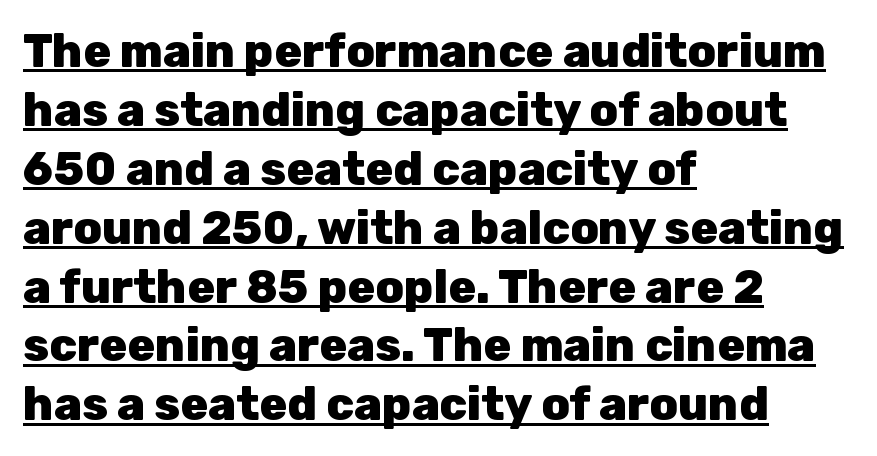
{"serif": "no", "italic": "no", "bold": "yes", "weight": "heavy", "width": "normal", "stroke_contrast": "low", "x_height": "medium", "monospaced": "no", "underline": "yes", "align": "left", "line_spacing": "normal", "line_spacing_ratio": 1.28, "letter_spacing": "normal", "letter_spacing_em": 0.0, "glyph_px": 46}
